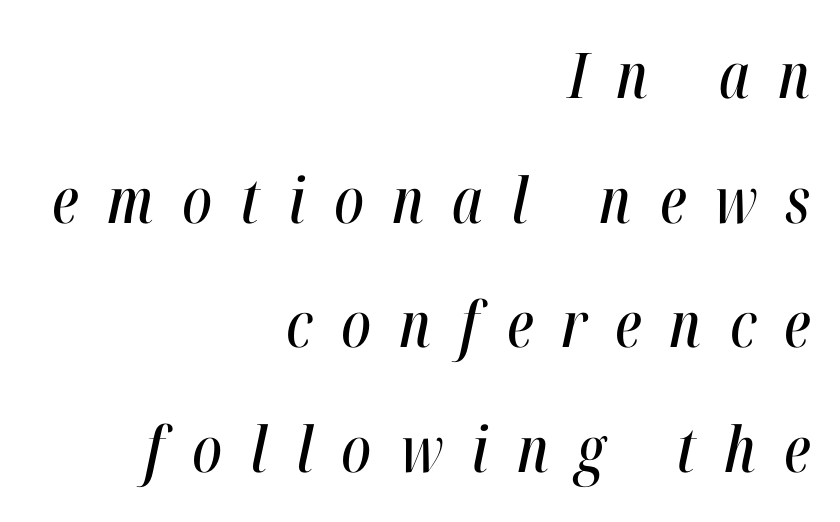
{"italic": "yes", "lean": "right", "slant_degrees": 12, "width": "condensed", "stroke_contrast": "high", "x_height": "medium", "monospaced": "no", "underline": "no", "align": "right", "line_spacing": "loose", "line_spacing_ratio": 1.98, "letter_spacing": "wide", "letter_spacing_em": 0.45, "glyph_px": 63}
